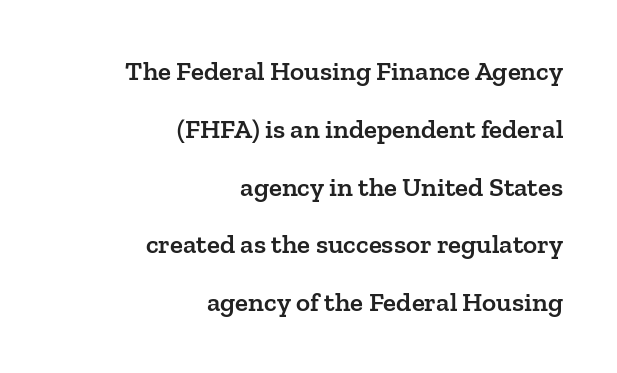
{"italic": "no", "bold": "semi", "underline": "no", "align": "right", "line_spacing": "loose", "line_spacing_ratio": 2.14, "letter_spacing": "normal", "letter_spacing_em": 0.0, "glyph_px": 27}
